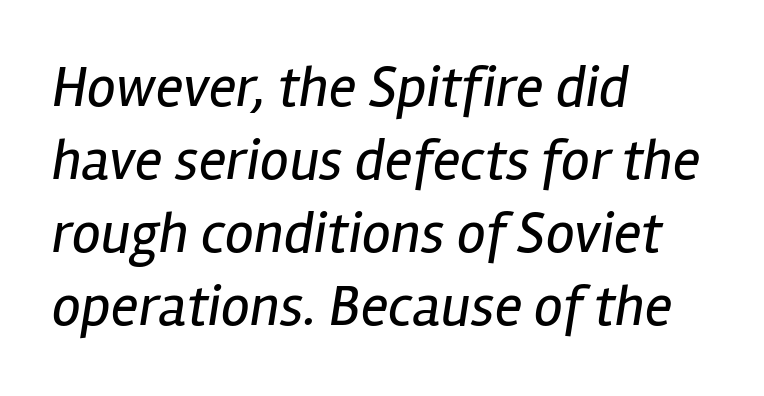
{"italic": "yes", "lean": "right", "slant_degrees": 12, "bold": "no", "weight": "regular", "width": "condensed", "stroke_contrast": "low", "x_height": "medium", "monospaced": "no", "underline": "no", "align": "left", "line_spacing": "normal", "line_spacing_ratio": 1.26, "letter_spacing": "normal", "letter_spacing_em": 0.0, "glyph_px": 58}
